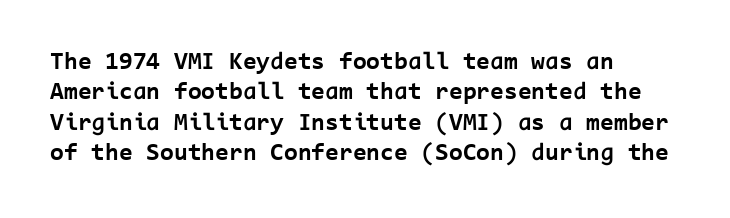
{"italic": "no", "bold": "yes", "underline": "no", "align": "left", "line_spacing_ratio": 1.22, "letter_spacing": "normal", "letter_spacing_em": 0.0, "glyph_px": 25}
